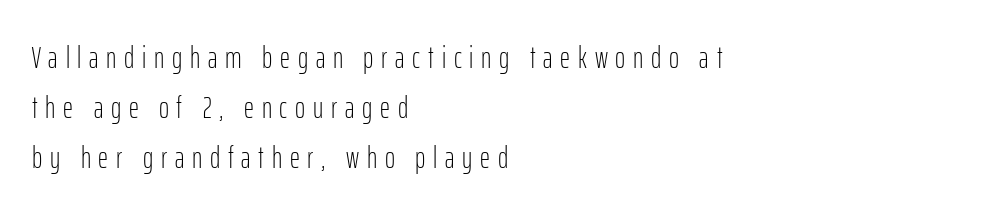
Q: Is the text bold? A: No.
Q: Is the text italic (slanted)? A: No, it is upright.
Q: Is the typeface a serif or a sans-serif typeface? A: Sans-serif.
Q: Is the text underlined? A: No.
Q: How is the paragraph aligned? A: Left-aligned.
Q: Is the spacing between letters normal or unusually wide? A: Unusually wide.
Q: Is the spacing between lines tight, normal or loose? A: Normal.
Q: Width (condensed, normal, or wide)? A: Condensed.
Q: Stroke contrast? A: Low.
Q: x-height? A: Medium.
Q: Monospaced? A: No.
